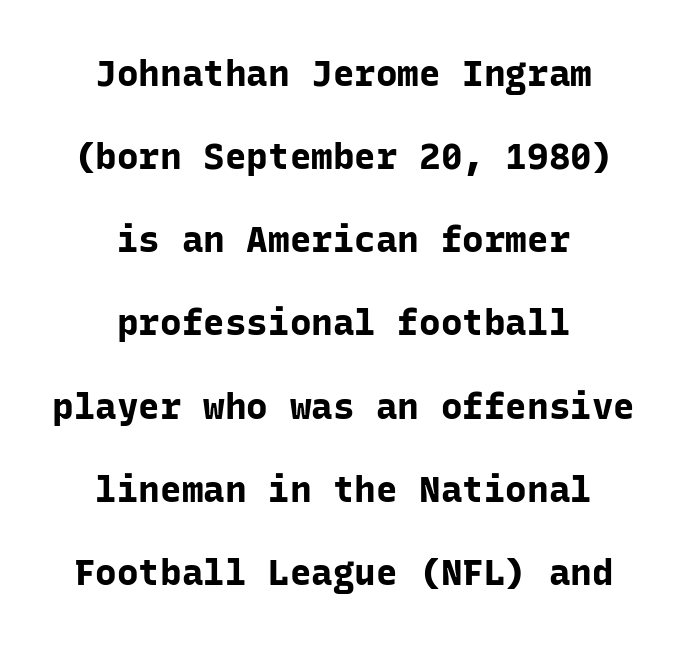
{"serif": "no", "italic": "no", "bold": "yes", "weight": "bold", "width": "normal", "stroke_contrast": "low", "x_height": "medium", "monospaced": "yes", "underline": "no", "align": "center", "line_spacing": "loose", "line_spacing_ratio": 2.31, "letter_spacing": "normal", "letter_spacing_em": 0.0, "glyph_px": 36}
